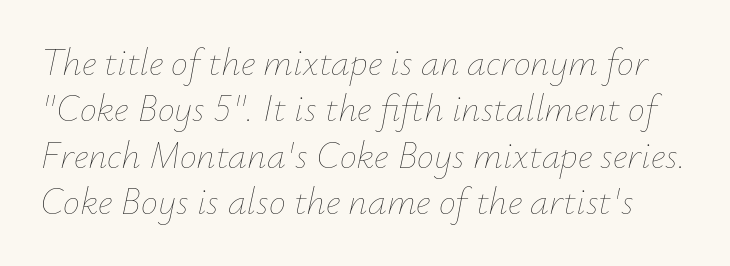
{"italic": "yes", "lean": "right", "slant_degrees": 12, "bold": "no", "weight": "thin", "width": "normal", "stroke_contrast": "low", "x_height": "small", "monospaced": "no", "underline": "no", "line_spacing_ratio": 1.22, "letter_spacing": "normal", "letter_spacing_em": 0.0, "glyph_px": 38}
